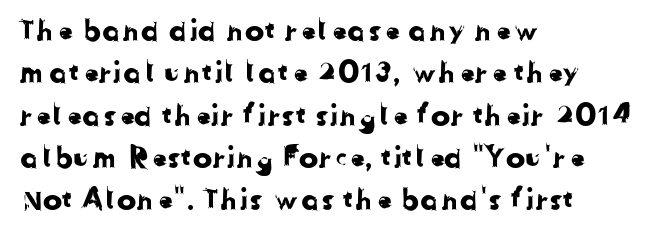
{"serif": "no", "width": "normal", "stroke_contrast": "low", "x_height": "medium", "monospaced": "no", "underline": "no", "align": "left", "line_spacing": "normal", "line_spacing_ratio": 1.46, "letter_spacing": "normal", "letter_spacing_em": 0.0, "glyph_px": 29}
